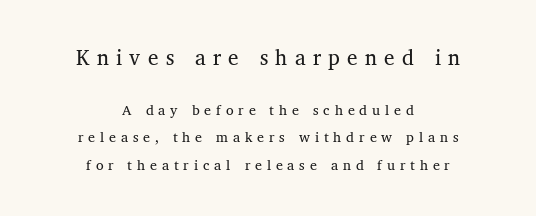
{"italic": "no", "bold": "no", "underline": "no", "align": "center", "line_spacing": "loose", "line_spacing_ratio": 1.96, "letter_spacing": "wide", "letter_spacing_em": 0.35, "larger_block": "first", "size_ratio": 1.5, "glyph_px": 21}
